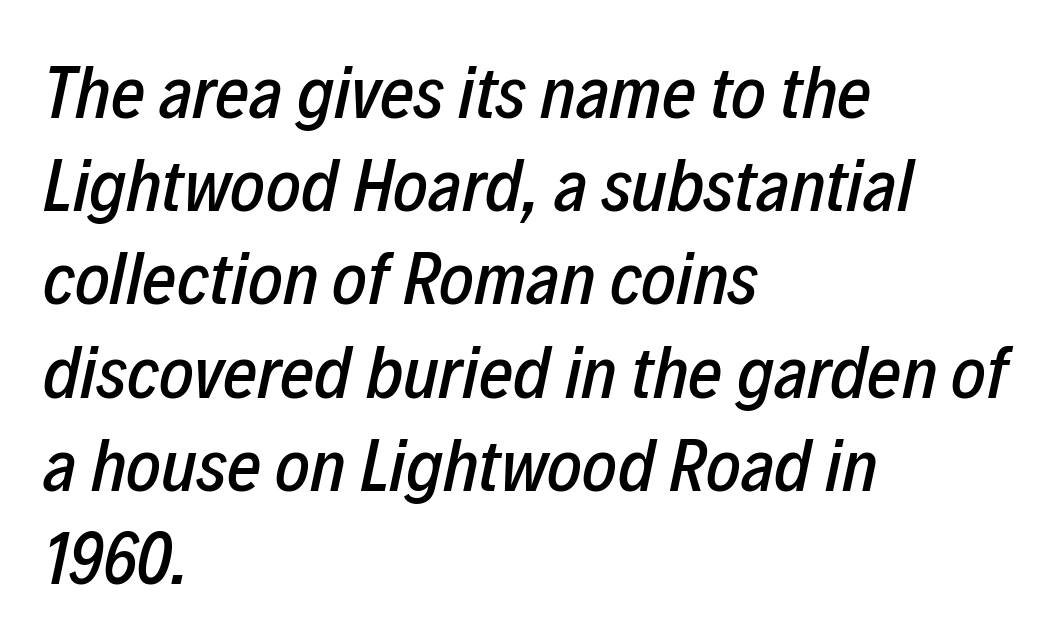
The image shows 74 px condensed type, italic (leaning right); set left-aligned, normal line spacing (1.26x), normal letter spacing, not underlined; low stroke contrast and a medium x-height.
